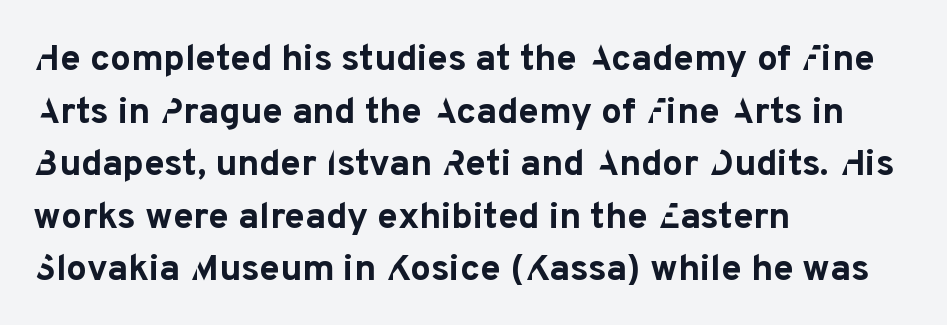
{"serif": "no", "italic": "no", "bold": "yes", "weight": "bold", "width": "normal", "stroke_contrast": "low", "x_height": "medium", "monospaced": "no", "underline": "no", "align": "left", "line_spacing": "normal", "line_spacing_ratio": 1.42, "letter_spacing": "normal", "letter_spacing_em": 0.0, "glyph_px": 37}
